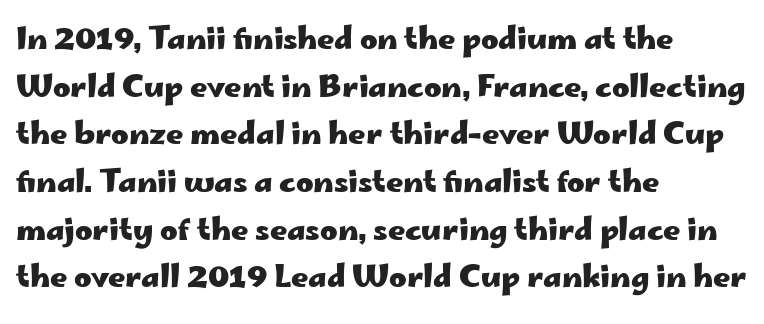
The image shows 30 px heavy, wide sans-serif type, upright; set left-aligned, normal line spacing (1.59x), normal letter spacing, not underlined; low stroke contrast and a small x-height.
